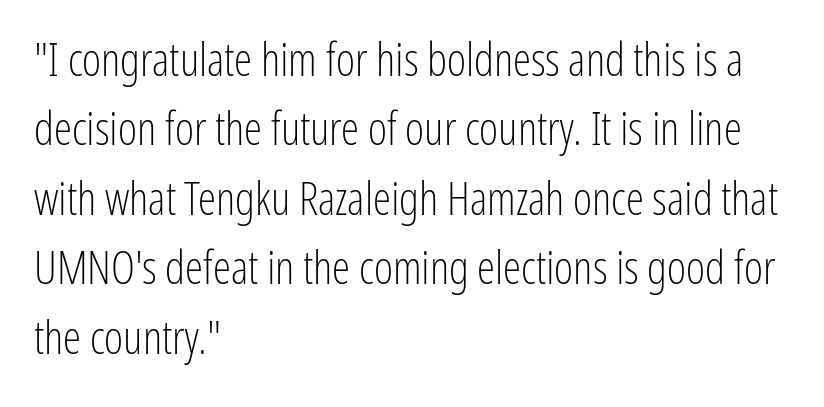
No word sits above an underline. This is roman type, the default non-slanted kind. Looks like regular typesetting: each glyph gets only the width it needs. Compared with a typical body face, this is equally light or lighter still. Nobody touched the tracking dial on this one. Compared with a centered layout, this one pins lines to the left instead.
